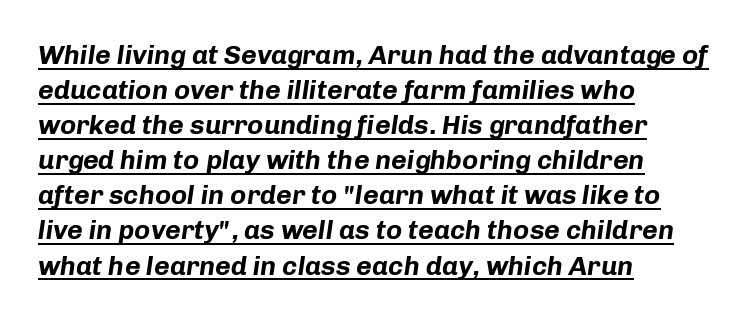
{"italic": "yes", "lean": "right", "slant_degrees": 8, "bold": "yes", "underline": "yes", "align": "left", "line_spacing": "normal", "line_spacing_ratio": 1.3, "letter_spacing": "normal", "letter_spacing_em": 0.0, "glyph_px": 27}
